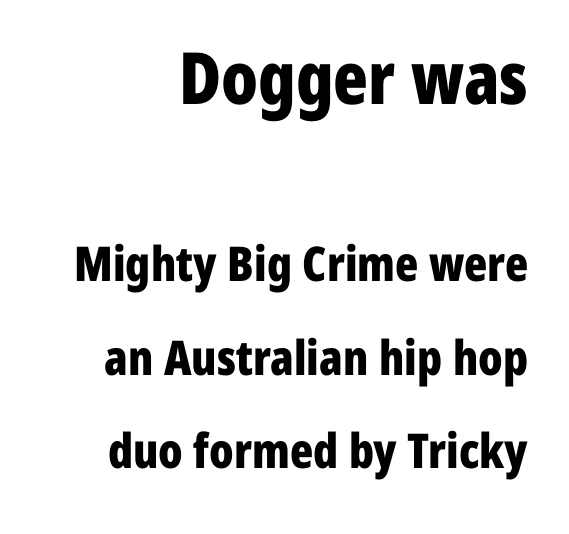
These words are printed bold, with thick strokes throughout. The axis of the letterforms is exactly vertical. This block would shrink considerably if given ordinary leading; it's expanded now. Short note: letters normally spaced.
